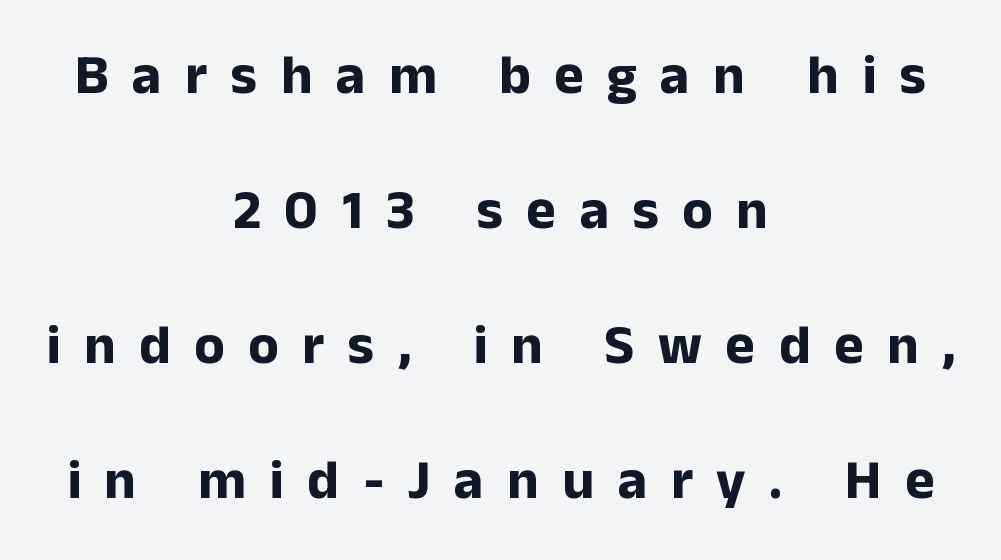
The image shows 56 px bold sans-serif type, upright; set centered, loose line spacing (2.41x), unusually wide letter spacing (+0.42 em), not underlined; low stroke contrast and a medium x-height.
